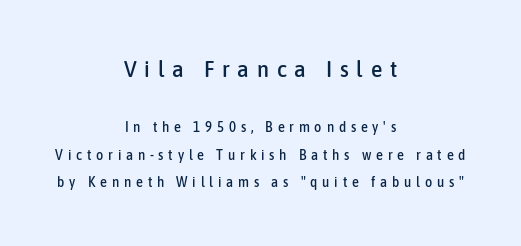
The passage is arranged like a title page — every line centered. You could only call the tracking loose — the letters float apart. Is there much room between lines? Yes — plenty of vertical air separates them. The letters stand upright; this is a roman face. The initial chunk of copy outweighs the following chunk in type size. The words here are not underlined.
